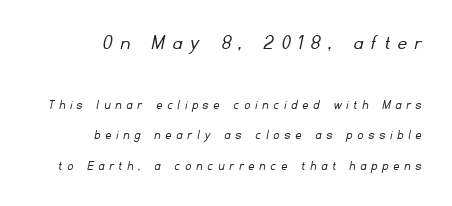
The image shows 22 px text type; set right-aligned, loose line spacing (2.19x), unusually wide letter spacing (+0.38 em), not underlined; the first (top) block is 1.57x larger.
